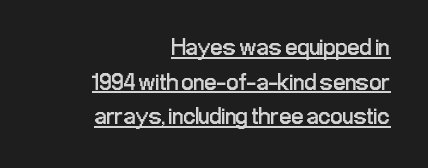
The image shows 24 px text type, upright; set right-aligned, normal line spacing (1.44x), normal letter spacing, underlined.
